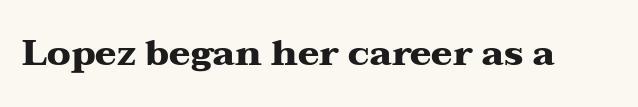
{"serif": "yes", "italic": "no", "bold": "yes", "weight": "heavy", "width": "wide", "stroke_contrast": "medium", "x_height": "medium", "monospaced": "no", "underline": "no", "letter_spacing": "normal", "letter_spacing_em": 0.0, "glyph_px": 36}
